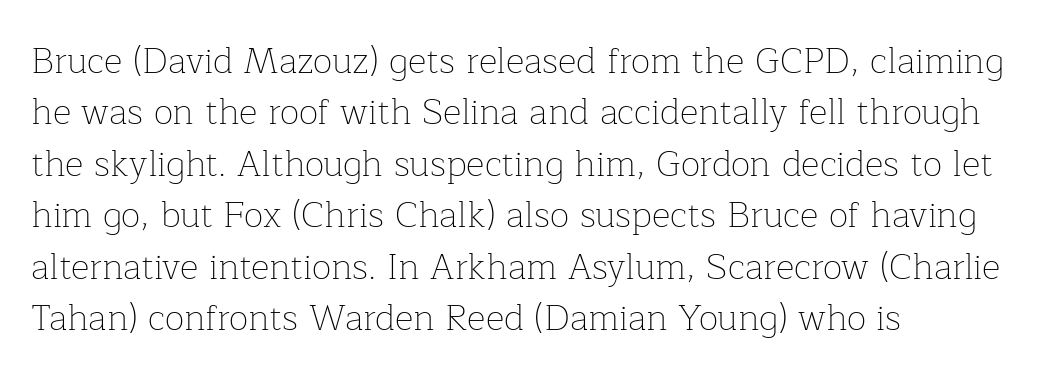
Descenders hang freely into open space. Line spacing here is normal. A student would call this left alignment; a typographer would say flush left, rag right. No letter is thick-stroked: the sample isn't bold. This rendering employs a face with finishing strokes, i.e., a serif. Every character sits straight up, as roman type does.
